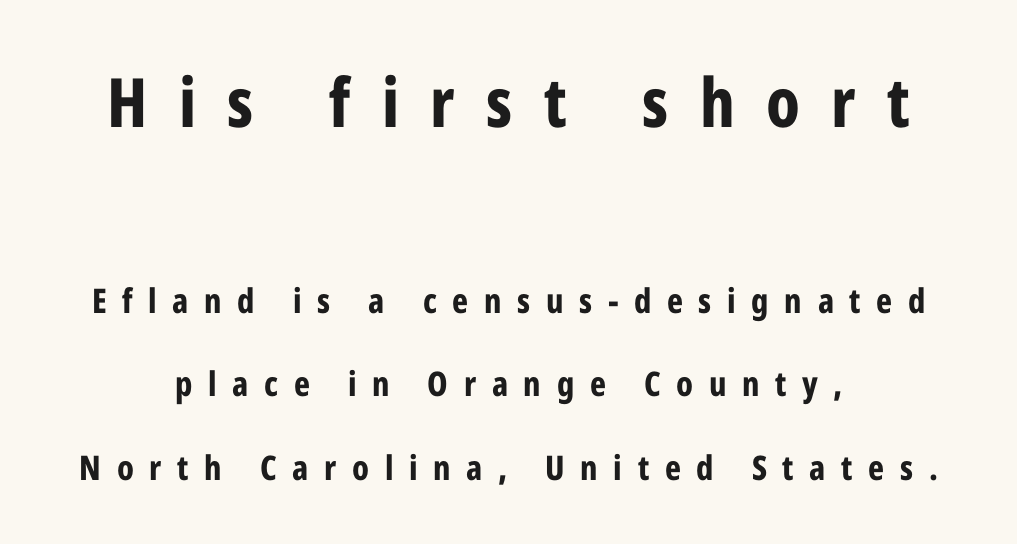
The image shows 68 px bold, condensed sans-serif type, upright; set centered, loose line spacing (2.46x), unusually wide letter spacing (+0.46 em), not underlined; the first (top) block is 2.0x larger; low stroke contrast and a medium x-height.
